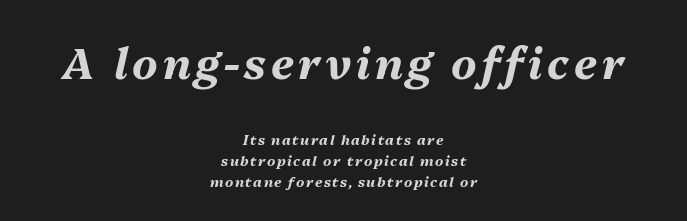
{"italic": "yes", "lean": "right", "slant_degrees": 13, "bold": "yes", "weight": "bold", "width": "normal", "stroke_contrast": "medium", "x_height": "medium", "monospaced": "no", "underline": "no", "align": "center", "line_spacing": "normal", "line_spacing_ratio": 1.5, "larger_block": "first", "size_ratio": 3.07, "glyph_px": 43}
